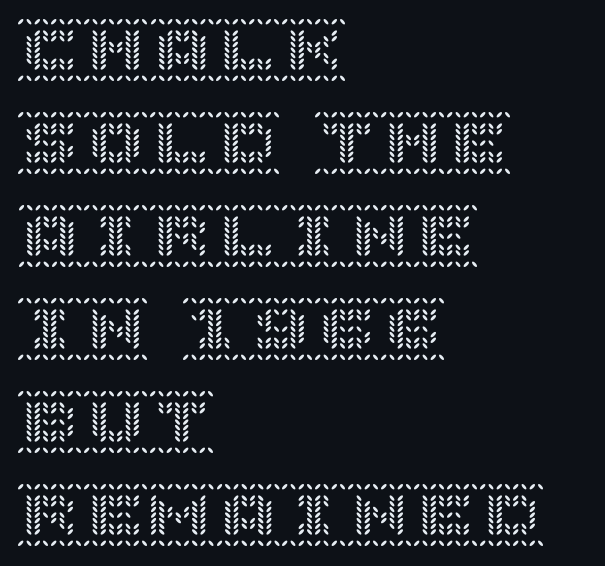
{"italic": "no", "width": "normal", "x_height": "large", "underline": "no", "align": "left", "line_spacing": "normal", "line_spacing_ratio": 1.41, "letter_spacing": "normal", "letter_spacing_em": 0.0, "glyph_px": 66}
